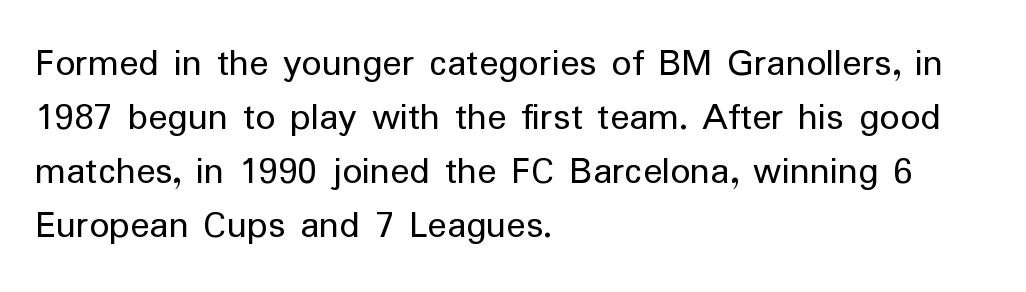
The image shows 40 px regular-weight sans-serif type, upright; set left-aligned, normal line spacing (1.35x), normal letter spacing, not underlined; low stroke contrast and a medium x-height.
